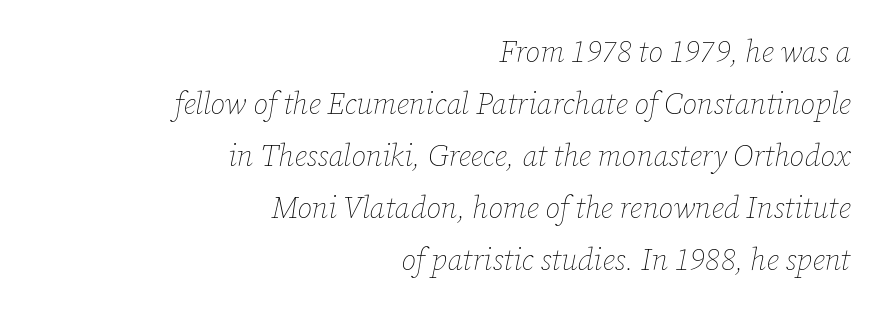
Q: Is the text bold? A: No.
Q: Is the text italic (slanted)? A: Yes, it leans right by about 12 degrees.
Q: Is the text underlined? A: No.
Q: How is the paragraph aligned? A: Right-aligned.
Q: Is the spacing between letters normal or unusually wide? A: Normal.
Q: Width (condensed, normal, or wide)? A: Normal.
Q: Stroke contrast? A: Low.
Q: x-height? A: Medium.
Q: Monospaced? A: No.
